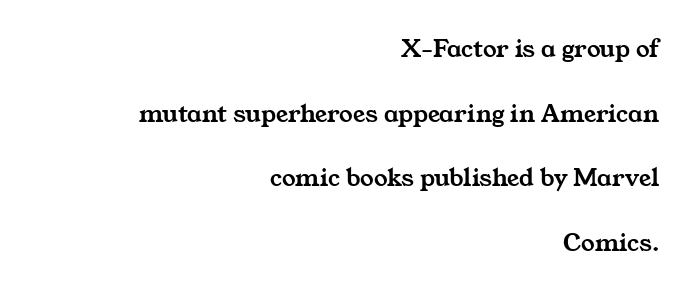
{"underline": "no", "align": "right", "line_spacing": "loose", "line_spacing_ratio": 2.39, "letter_spacing": "normal", "letter_spacing_em": 0.0, "glyph_px": 27}
